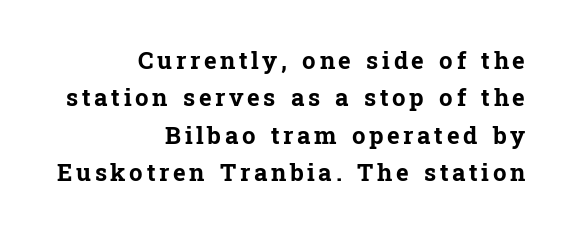
The image shows 24 px bold type, upright; set right-aligned, normal line spacing (1.56x), not underlined.
